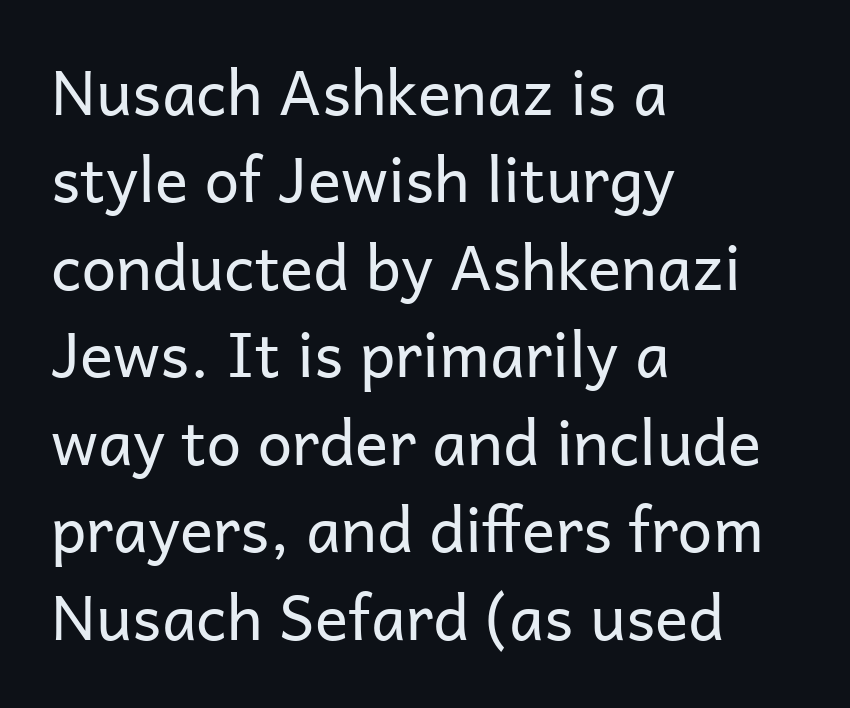
Q: Is the text bold? A: No.
Q: Is the text italic (slanted)? A: No, it is upright.
Q: Is the typeface a serif or a sans-serif typeface? A: Sans-serif.
Q: Is the text underlined? A: No.
Q: How is the paragraph aligned? A: Left-aligned.
Q: Is the spacing between letters normal or unusually wide? A: Normal.
Q: Is the spacing between lines tight, normal or loose? A: Normal.
Q: Width (condensed, normal, or wide)? A: Normal.
Q: Stroke contrast? A: Low.
Q: x-height? A: Medium.
Q: Monospaced? A: No.
